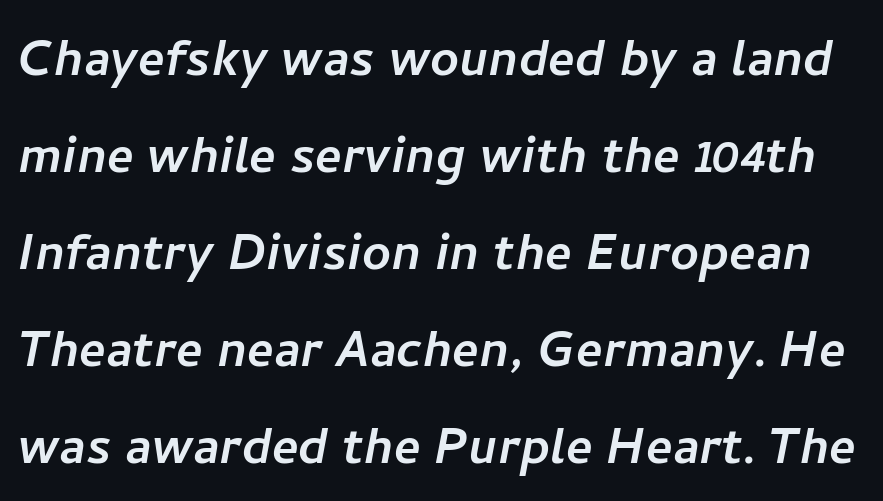
Q: Is the typeface a serif or a sans-serif typeface? A: Sans-serif.
Q: Is the text underlined? A: No.
Q: Is the spacing between letters normal or unusually wide? A: Normal.
Q: Is the spacing between lines tight, normal or loose? A: Normal.
Q: Width (condensed, normal, or wide)? A: Normal.
Q: Stroke contrast? A: Low.
Q: x-height? A: Medium.
Q: Monospaced? A: No.
